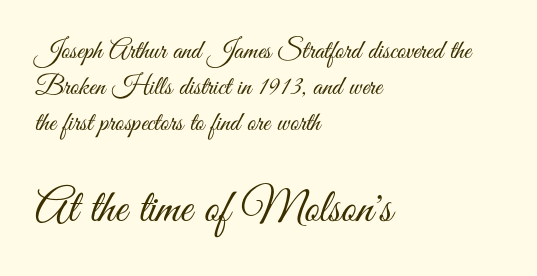
Q: Is the text bold? A: No.
Q: Is the text italic (slanted)? A: Yes.
Q: Is the typeface a serif or a sans-serif typeface? A: Sans-serif.
Q: Is the text underlined? A: No.
Q: How is the paragraph aligned? A: Left-aligned.
Q: Is the spacing between letters normal or unusually wide? A: Normal.
Q: Is the spacing between lines tight, normal or loose? A: Normal.
Q: Which block of text is set in a larger size, the first (top) or the second (bottom)? A: The second (bottom) one.
Q: Width (condensed, normal, or wide)? A: Condensed.
Q: Stroke contrast? A: Medium.
Q: x-height? A: Small.
Q: Monospaced? A: No.
